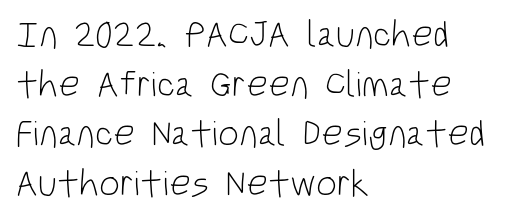
Q: Is the text bold? A: No.
Q: Is the text italic (slanted)? A: No, it is upright.
Q: Is the typeface a serif or a sans-serif typeface? A: Sans-serif.
Q: Is the text underlined? A: No.
Q: How is the paragraph aligned? A: Left-aligned.
Q: Is the spacing between letters normal or unusually wide? A: Normal.
Q: Is the spacing between lines tight, normal or loose? A: Normal.
Q: Width (condensed, normal, or wide)? A: Condensed.
Q: Stroke contrast? A: Low.
Q: x-height? A: Large.
Q: Monospaced? A: No.
